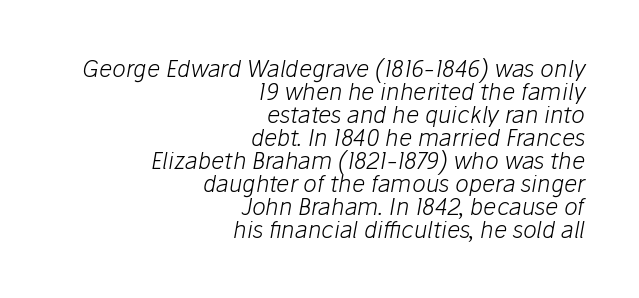
Posture: slanted. These lines huddle together more closely than default settings would place them. Check under the words: just untouched page. The paragraph shown leans on its right margin.
